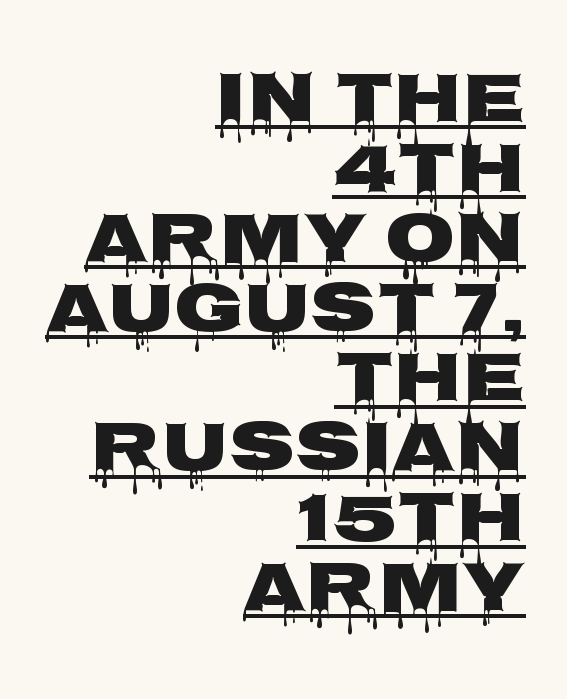
{"serif": "no", "italic": "no", "width": "wide", "stroke_contrast": "low", "x_height": "large", "monospaced": "no", "underline": "yes", "align": "right", "line_spacing": "tight", "line_spacing_ratio": 0.97, "letter_spacing": "normal", "letter_spacing_em": 0.0, "glyph_px": 72}
